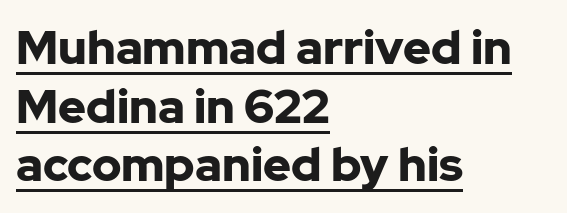
Summary of weight: heavy, a full bold. This is roman type, the default non-slanted kind. Between one letter and the next there's only the usual sliver of space. The rag falls on the right side of this text block.
